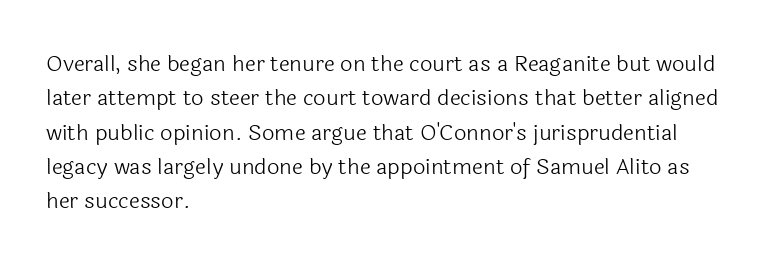
The image shows 22 px text type, upright; set left-aligned, normal line spacing (1.56x), normal letter spacing, not underlined.
